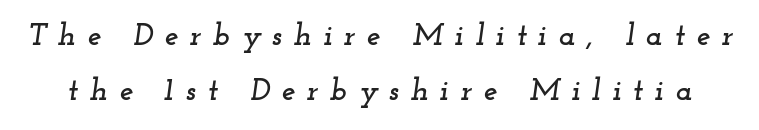
Varying glyph widths throughout — classic text-font behaviour. Old-style or modern, the face here clearly has serifs. The foot of each line stays bare and open. The gaps between neighbouring characters are conspicuously large. Rendered with sloped, italic letterforms.
